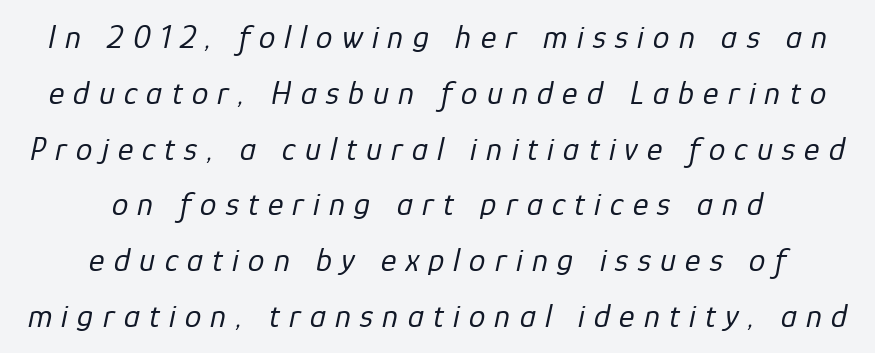
{"italic": "yes", "lean": "right", "slant_degrees": 12, "bold": "no", "weight": "regular", "width": "normal", "stroke_contrast": "low", "x_height": "medium", "monospaced": "no", "underline": "no", "align": "center", "line_spacing": "normal", "line_spacing_ratio": 1.69, "letter_spacing": "wide", "letter_spacing_em": 0.28, "glyph_px": 33}
